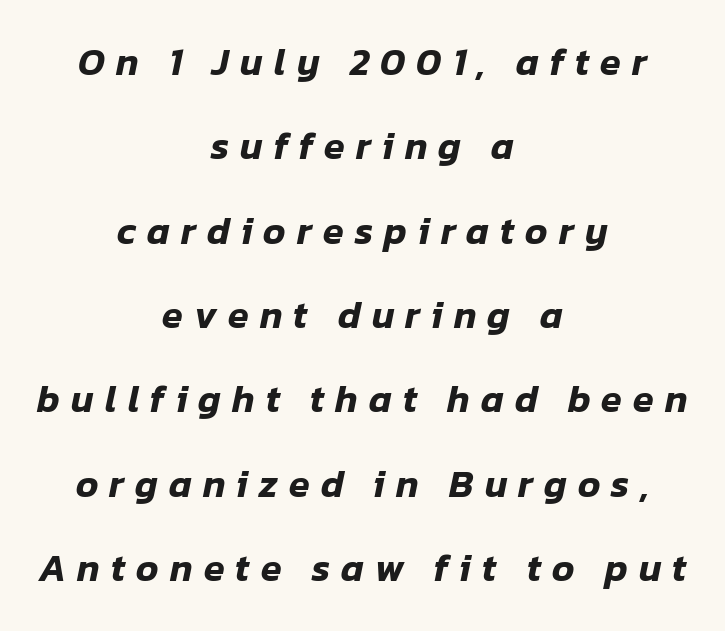
Q: Is the text italic (slanted)? A: Yes, it leans right by about 12 degrees.
Q: Is the text underlined? A: No.
Q: How is the paragraph aligned? A: Centered.
Q: Is the spacing between letters normal or unusually wide? A: Unusually wide.
Q: Is the spacing between lines tight, normal or loose? A: Loose.
Q: Width (condensed, normal, or wide)? A: Normal.
Q: Stroke contrast? A: Low.
Q: x-height? A: Medium.
Q: Monospaced? A: No.
